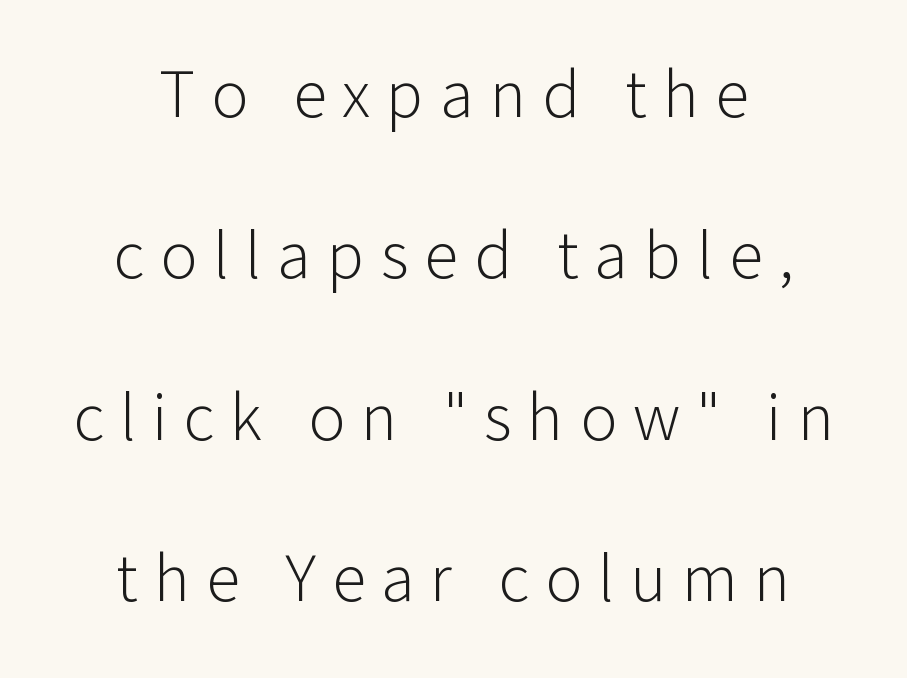
{"serif": "no", "italic": "no", "bold": "no", "weight": "light", "width": "normal", "stroke_contrast": "low", "x_height": "medium", "monospaced": "no", "underline": "no", "align": "center", "line_spacing": "loose", "line_spacing_ratio": 2.34, "letter_spacing": "wide", "letter_spacing_em": 0.23, "glyph_px": 69}
